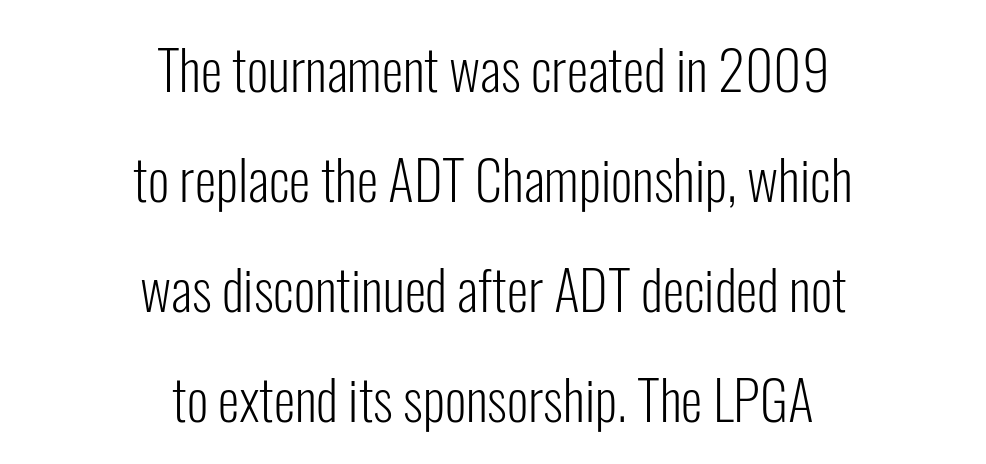
Q: Is the text bold? A: No.
Q: Is the text italic (slanted)? A: No, it is upright.
Q: Is the typeface a serif or a sans-serif typeface? A: Sans-serif.
Q: Is the text underlined? A: No.
Q: How is the paragraph aligned? A: Centered.
Q: Is the spacing between letters normal or unusually wide? A: Normal.
Q: Is the spacing between lines tight, normal or loose? A: Loose.
Q: Width (condensed, normal, or wide)? A: Condensed.
Q: Stroke contrast? A: Low.
Q: x-height? A: Medium.
Q: Monospaced? A: No.
